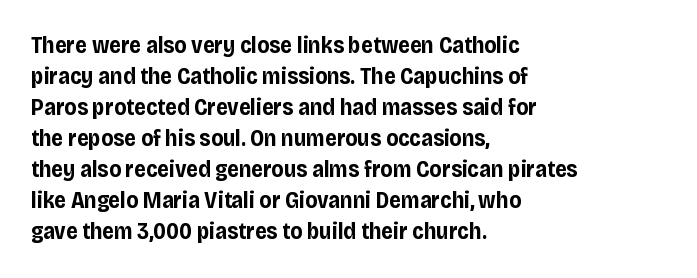
Caption: bold face, heavy strokes. Compared with typical body copy, the letter spacing here is the same. Line starts are locked; line ends wander. The axis of the letterforms is exactly vertical.
